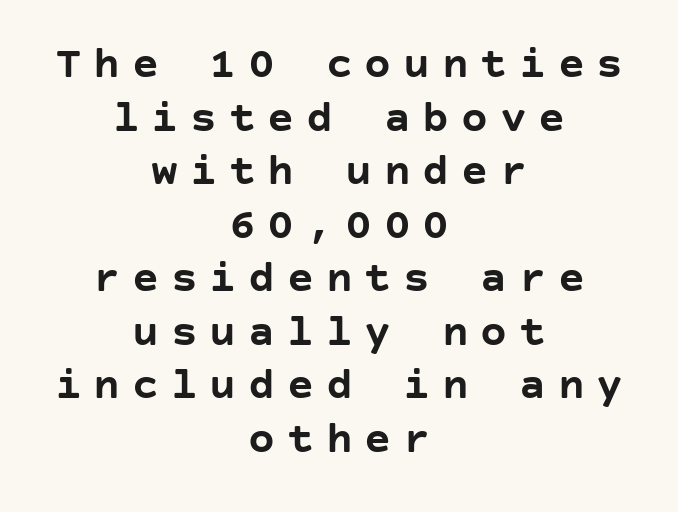
{"serif": "no", "italic": "no", "bold": "yes", "weight": "semibold", "width": "normal", "stroke_contrast": "low", "x_height": "large", "underline": "no", "align": "center", "line_spacing_ratio": 1.19, "letter_spacing": "wide", "letter_spacing_em": 0.26, "glyph_px": 45}
